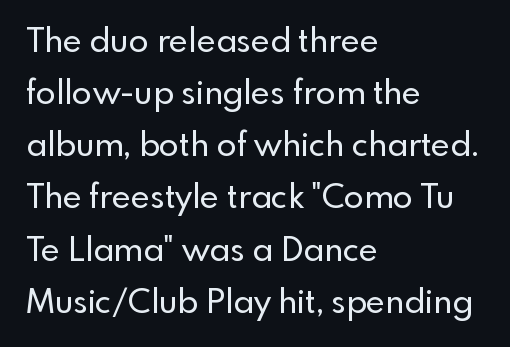
Q: Is the text italic (slanted)? A: No, it is upright.
Q: Is the typeface a serif or a sans-serif typeface? A: Sans-serif.
Q: Is the text underlined? A: No.
Q: How is the paragraph aligned? A: Left-aligned.
Q: Is the spacing between letters normal or unusually wide? A: Normal.
Q: Is the spacing between lines tight, normal or loose? A: Normal.
Q: Width (condensed, normal, or wide)? A: Normal.
Q: x-height? A: Small.
Q: Monospaced? A: No.
